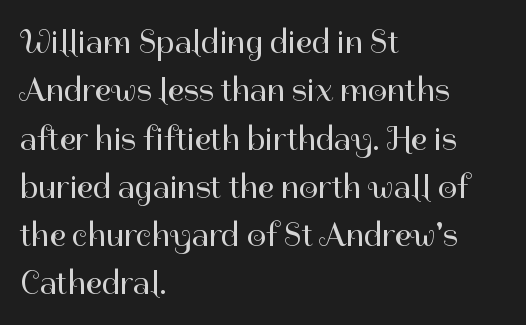
Every row of glyphs begins at an identical x-position on the left. Tall strokes in this sample are plumb rather than angled. Each row of text sits above clean, open space. The gaps between neighbouring characters are ordinary and unremarkable. Think of a printed novel: that variable character pitch is what you see here. Nope, no serifs anywhere on these letters.
